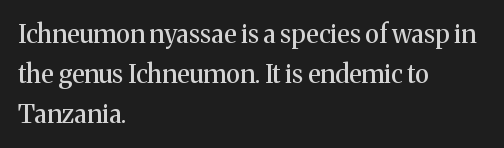
The image shows 25 px text type, upright; set left-aligned, normal line spacing (1.6x), normal letter spacing, not underlined.
